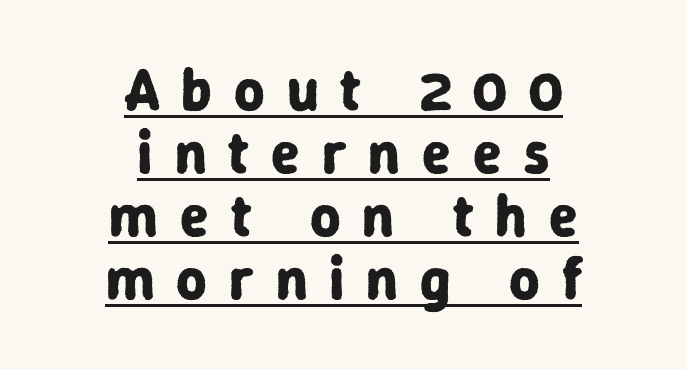
Quick note: not italic, upright. Regarding leading, the lines here are crowded together. The face used here is proportionally spaced, like ordinary book or web type. Stroke thickness is high; the sample reads as a true bold.
